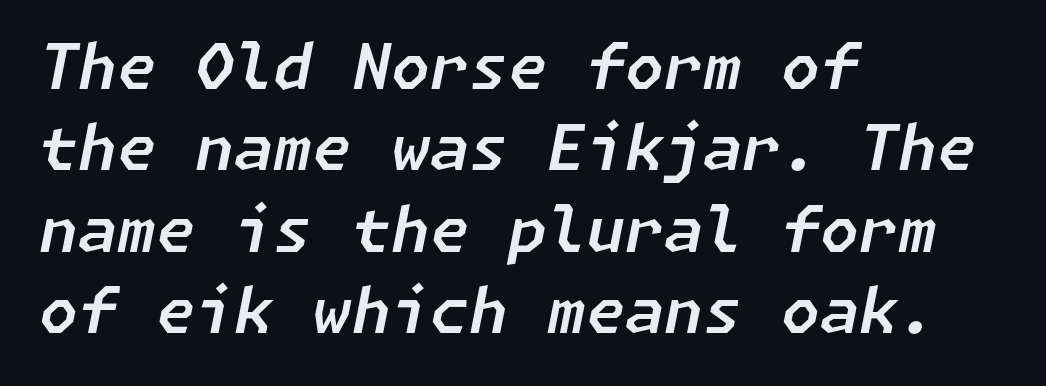
Q: Is the text italic (slanted)? A: Yes, it leans right by about 11 degrees.
Q: Is the text underlined? A: No.
Q: How is the paragraph aligned? A: Left-aligned.
Q: Is the spacing between letters normal or unusually wide? A: Normal.
Q: Is the spacing between lines tight, normal or loose? A: Normal.
Q: Width (condensed, normal, or wide)? A: Normal.
Q: Stroke contrast? A: Low.
Q: x-height? A: Medium.
